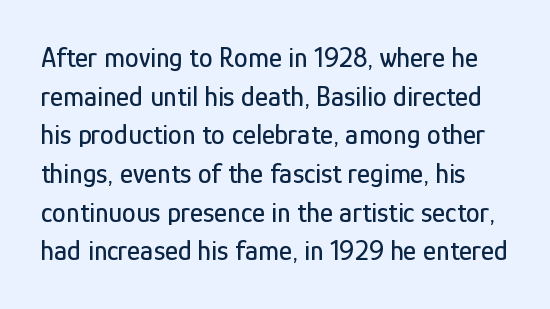
Character widths vary here, with narrow letters taking less room than wide ones. Each letter's strokes conclude bluntly, with no projecting serifs. Ascenders rise straight up at ninety degrees. The face used here is rendered with its standard letterfit. The specimen omits any rule beneath the text block's lines.
